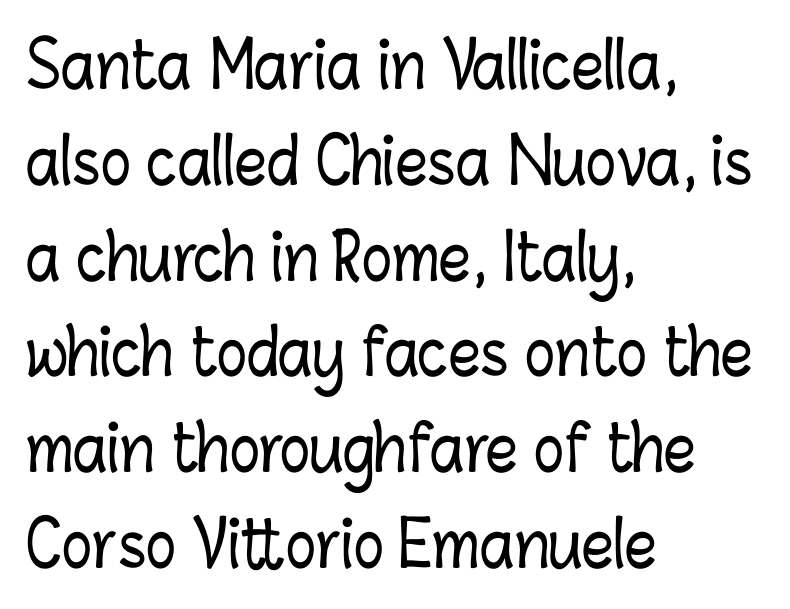
The rag falls on the right side of this text block. Students, observe: this is what conventionally led text looks like. Think of a printed novel: that variable character pitch is what you see here. Quick note: not italic, upright. In terms of letterspacing, this is plain default setting. A clean baseline with only descenders dipping below it.
